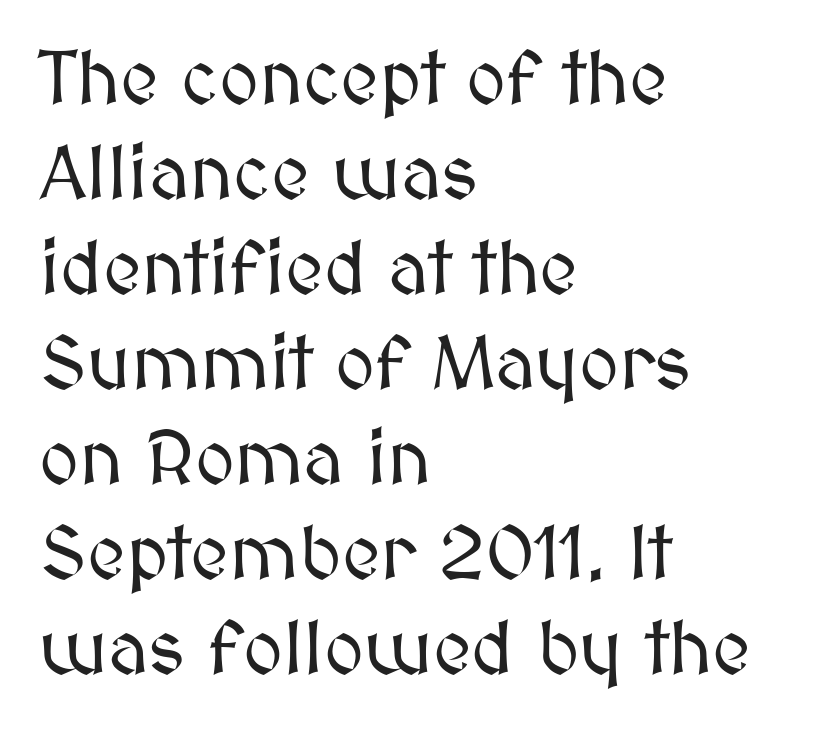
{"italic": "no", "width": "normal", "stroke_contrast": "medium", "x_height": "medium", "monospaced": "no", "underline": "no", "align": "left", "line_spacing": "normal", "line_spacing_ratio": 1.25, "letter_spacing": "normal", "letter_spacing_em": 0.0, "glyph_px": 76}
